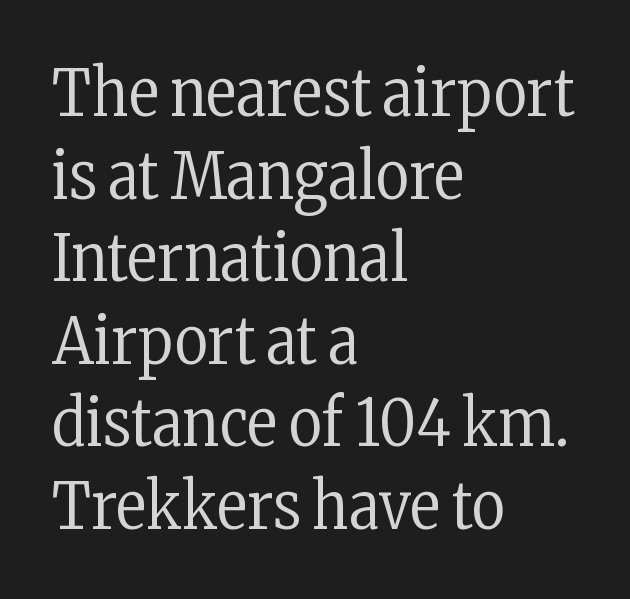
The image shows 65 px regular-weight, condensed serif type, upright; set left-aligned, normal line spacing (1.27x), normal letter spacing, not underlined; low stroke contrast and a medium x-height.
